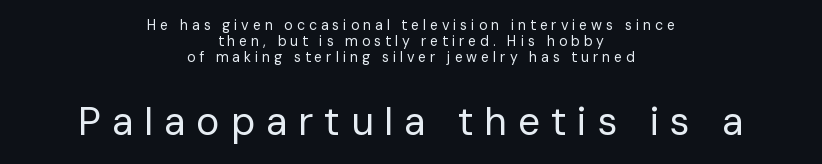
Q: Is the text bold? A: No.
Q: Is the text italic (slanted)? A: No, it is upright.
Q: Is the typeface a serif or a sans-serif typeface? A: Sans-serif.
Q: Is the text underlined? A: No.
Q: How is the paragraph aligned? A: Centered.
Q: Is the spacing between letters normal or unusually wide? A: Unusually wide.
Q: Which block of text is set in a larger size, the first (top) or the second (bottom)? A: The second (bottom) one.
Q: Width (condensed, normal, or wide)? A: Normal.
Q: Stroke contrast? A: Low.
Q: x-height? A: Medium.
Q: Monospaced? A: No.
